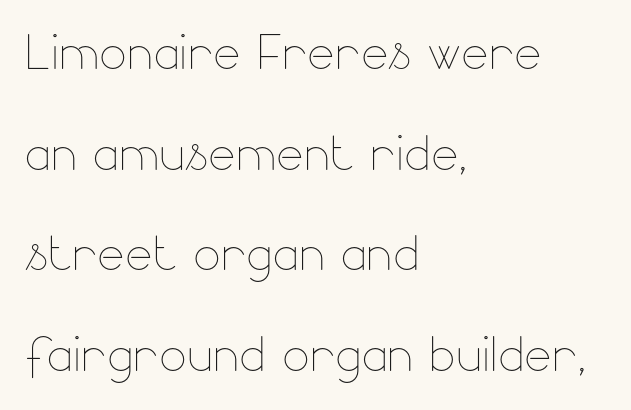
{"italic": "no", "bold": "no", "weight": "thin", "width": "normal", "stroke_contrast": "low", "x_height": "small", "monospaced": "no", "underline": "no", "align": "left", "line_spacing": "normal", "line_spacing_ratio": 1.55, "letter_spacing": "normal", "letter_spacing_em": 0.0, "glyph_px": 65}
